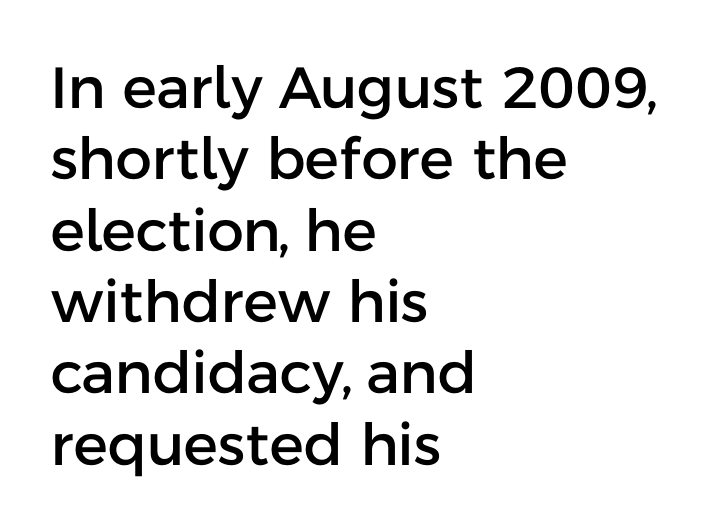
The image shows 58 px sans-serif type, upright; set left-aligned, line spacing 1.23x, normal letter spacing, not underlined; low stroke contrast and a medium x-height.
